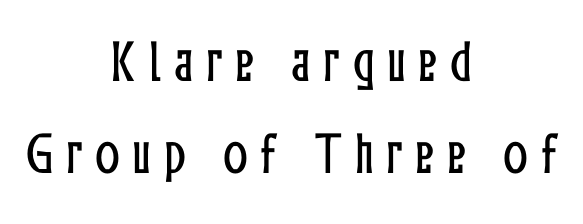
Varying glyph widths throughout — classic text-font behaviour. Has an underline been added? It has not. Inter-character spacing is expanded well beyond the font's built-in metrics. This sample trades compactness for vertical openness between lines.
